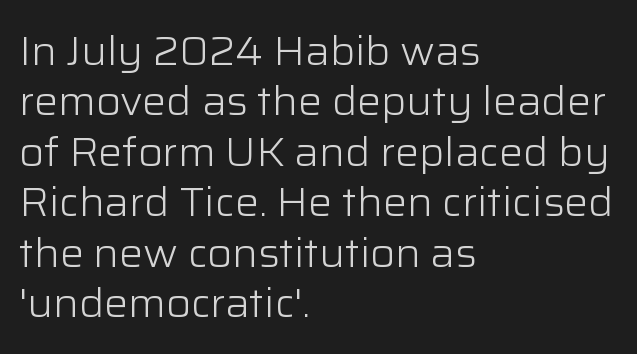
Q: Is the text bold? A: No.
Q: Is the text italic (slanted)? A: No, it is upright.
Q: Is the typeface a serif or a sans-serif typeface? A: Sans-serif.
Q: Is the text underlined? A: No.
Q: How is the paragraph aligned? A: Left-aligned.
Q: Is the spacing between letters normal or unusually wide? A: Normal.
Q: Is the spacing between lines tight, normal or loose? A: Normal.
Q: Width (condensed, normal, or wide)? A: Normal.
Q: Stroke contrast? A: Low.
Q: x-height? A: Medium.
Q: Monospaced? A: No.
